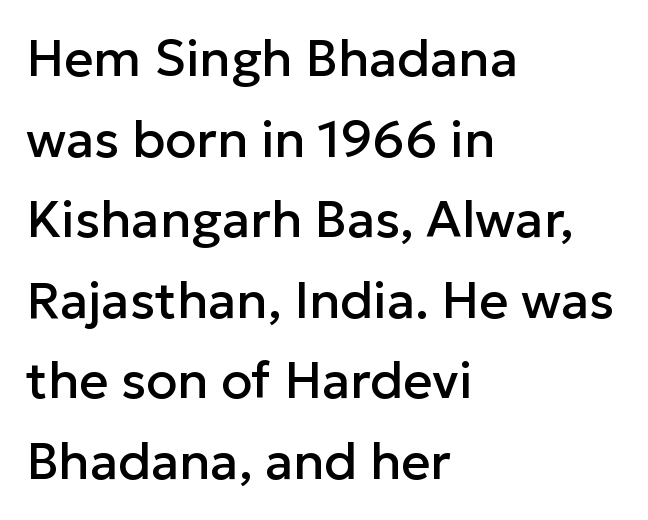
The image shows 51 px sans-serif type, upright; set left-aligned, normal line spacing (1.58x), normal letter spacing, not underlined; low stroke contrast and a medium x-height.
